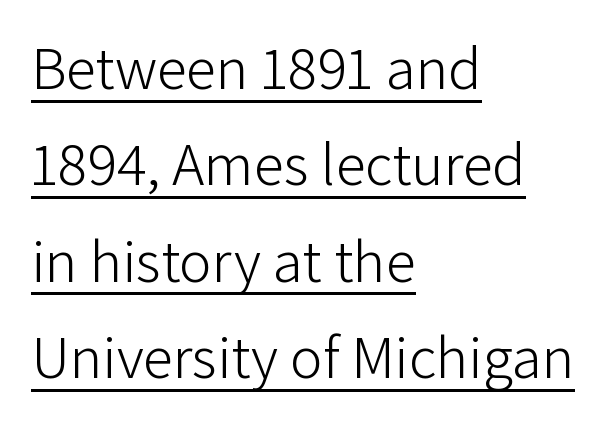
Q: Is the text bold? A: No.
Q: Is the text italic (slanted)? A: No, it is upright.
Q: Is the typeface a serif or a sans-serif typeface? A: Sans-serif.
Q: Is the text underlined? A: Yes.
Q: How is the paragraph aligned? A: Left-aligned.
Q: Is the spacing between letters normal or unusually wide? A: Normal.
Q: Is the spacing between lines tight, normal or loose? A: Normal.
Q: Width (condensed, normal, or wide)? A: Normal.
Q: Stroke contrast? A: Low.
Q: x-height? A: Medium.
Q: Monospaced? A: No.
